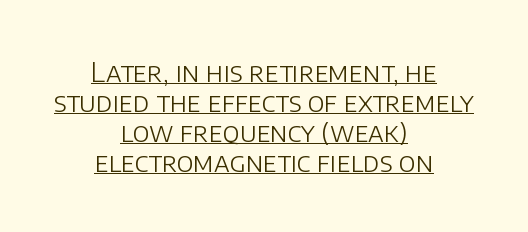
{"italic": "no", "bold": "no", "underline": "yes", "align": "center", "line_spacing": "tight", "line_spacing_ratio": 1.11, "letter_spacing": "normal", "letter_spacing_em": 0.0, "glyph_px": 27}
